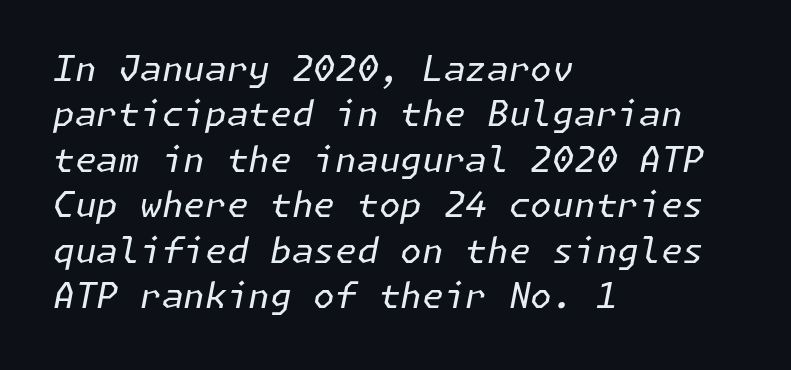
{"italic": "yes", "lean": "right", "slant_degrees": 11, "bold": "no", "weight": "regular", "width": "normal", "stroke_contrast": "low", "x_height": "medium", "underline": "no", "align": "left", "line_spacing": "normal", "line_spacing_ratio": 1.3, "letter_spacing": "normal", "letter_spacing_em": 0.0, "glyph_px": 35}
